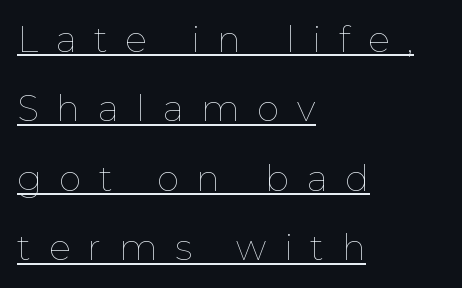
Is the letter spacing exaggerated? Yes — the characters are pushed far apart. These lines are rendered in a variable-pitch font. Weight: regular or lighter. The font's upright variant was chosen for this text. One-word summary of the alignment: left. The lettering is marked with a stroke running underneath it.
